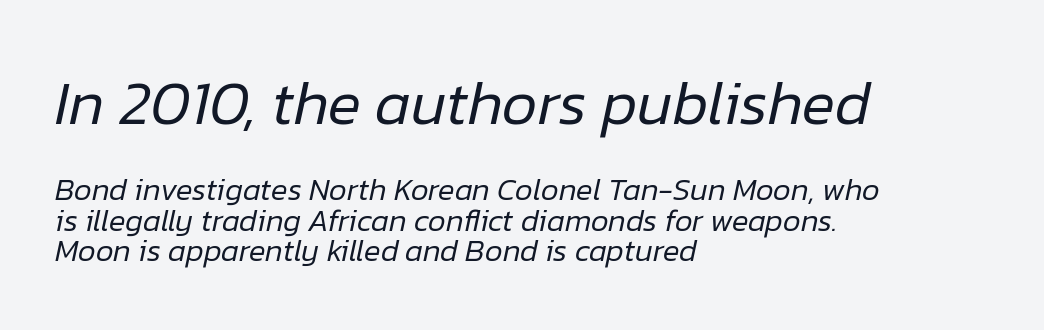
{"italic": "yes", "lean": "right", "slant_degrees": 12, "bold": "no", "weight": "regular", "width": "normal", "stroke_contrast": "low", "x_height": "medium", "monospaced": "no", "underline": "no", "align": "left", "line_spacing": "tight", "line_spacing_ratio": 0.98, "letter_spacing": "normal", "letter_spacing_em": 0.0, "larger_block": "first", "size_ratio": 2.0, "glyph_px": 62}
